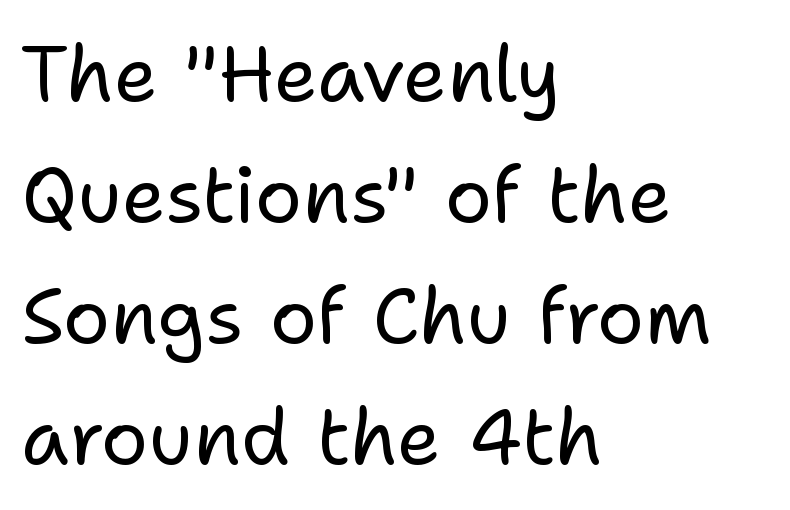
Italic: no, the glyphs are upright roman. The typesetting does not lean heavy: it is not bold. The lines sit at an ordinary, default distance from one another. Left-aligned paragraph, ragged on the right.
